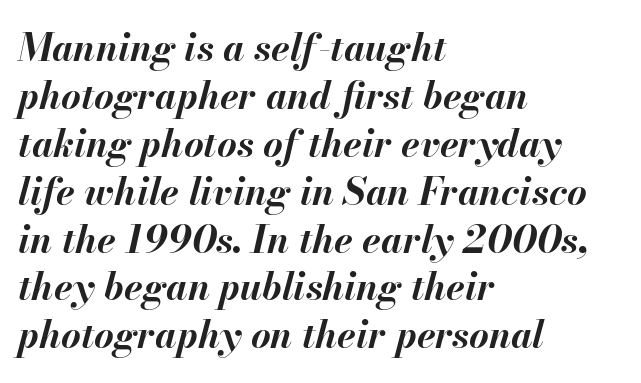
A bare baseline throughout the passage. On the weight axis this lands at bold, roughly 700. Honestly, the row spacing looks completely unremarkable. The letters advance in unequal steps, a hallmark of proportional type. A classic flush-left, rag-right setting is used for this passage. What stands out about the letter spacing? Nothing — it is the standard amount.
